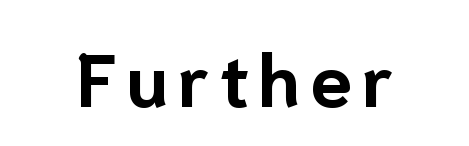
{"serif": "no", "italic": "no", "bold": "yes", "weight": "bold", "width": "normal", "stroke_contrast": "low", "x_height": "medium", "monospaced": "no", "underline": "no", "glyph_px": 75}
